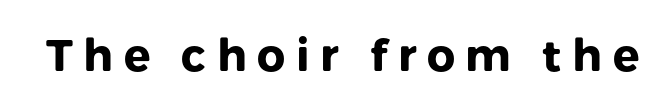
{"serif": "no", "italic": "no", "bold": "yes", "weight": "heavy", "width": "normal", "stroke_contrast": "low", "x_height": "medium", "monospaced": "no", "underline": "no", "letter_spacing": "wide", "letter_spacing_em": 0.24, "glyph_px": 44}
